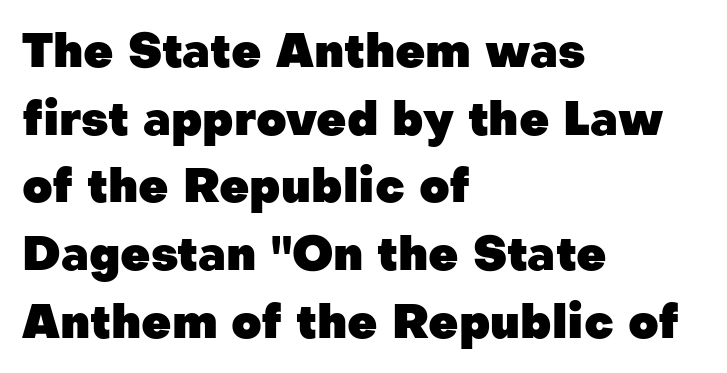
{"serif": "no", "italic": "no", "bold": "yes", "weight": "heavy", "width": "normal", "stroke_contrast": "low", "x_height": "medium", "monospaced": "no", "underline": "no", "align": "left", "line_spacing": "normal", "line_spacing_ratio": 1.44, "letter_spacing": "normal", "letter_spacing_em": 0.0, "glyph_px": 47}
